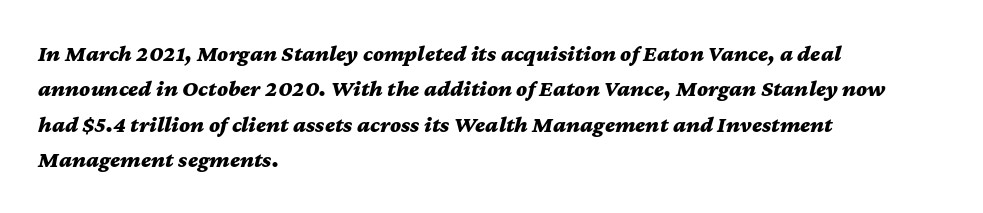
Q: Is the text bold? A: Yes.
Q: Is the text italic (slanted)? A: Yes, it leans right by about 12 degrees.
Q: Is the text underlined? A: No.
Q: How is the paragraph aligned? A: Left-aligned.
Q: Is the spacing between letters normal or unusually wide? A: Normal.
Q: Is the spacing between lines tight, normal or loose? A: Normal.
